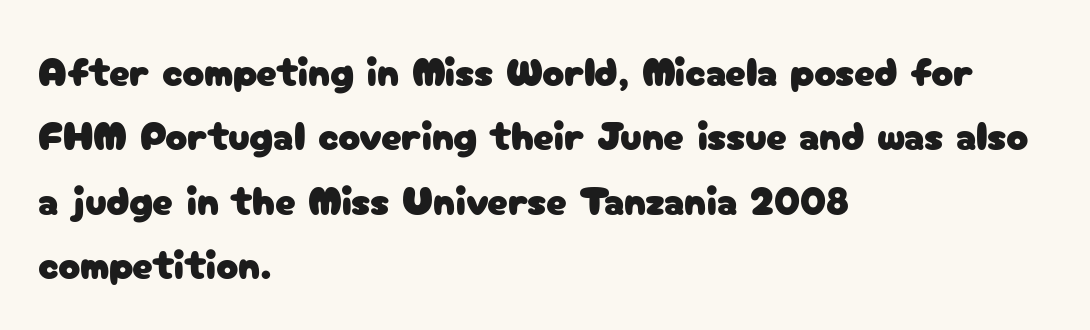
The image shows 41 px sans-serif type, upright; set left-aligned, normal line spacing (1.57x), normal letter spacing, not underlined; low stroke contrast and a medium x-height.
